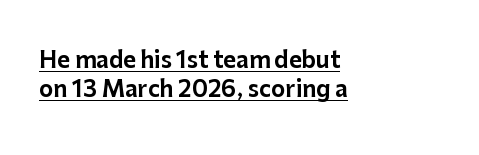
Q: Is the text italic (slanted)? A: No, it is upright.
Q: Is the text underlined? A: Yes.
Q: How is the paragraph aligned? A: Left-aligned.
Q: Is the spacing between letters normal or unusually wide? A: Normal.
Q: Is the spacing between lines tight, normal or loose? A: Normal.
